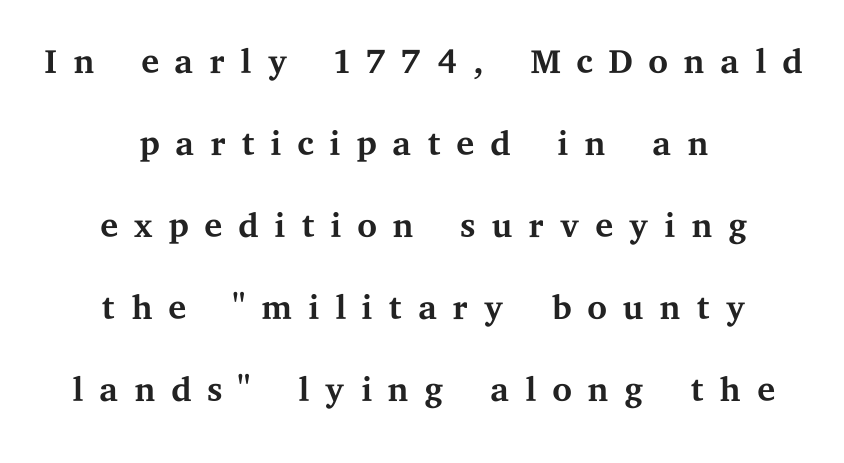
The font's upright variant was chosen for this text. The letters advance in unequal steps, a hallmark of proportional type. Honestly, the row spacing looks completely unremarkable. Beneath every word, the page is bare. One-word summary of the alignment: center.
